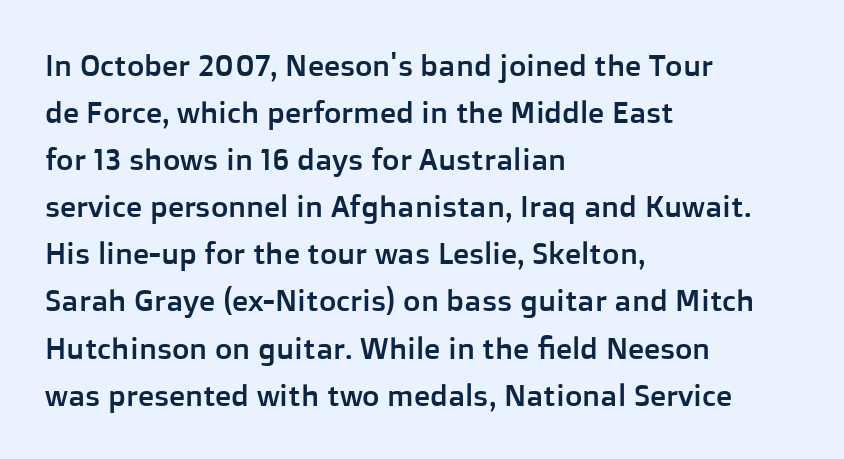
The image shows 30 px sans-serif type, upright; set left-aligned, normal line spacing (1.57x), normal letter spacing, not underlined; low stroke contrast and a medium x-height.
